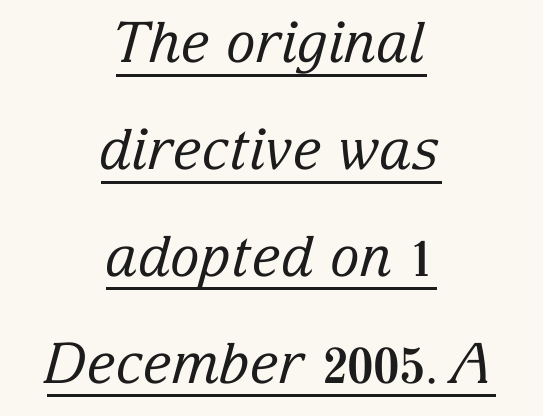
{"serif": "yes", "italic": "yes", "lean": "right", "slant_degrees": 15, "bold": "no", "weight": "regular", "width": "normal", "stroke_contrast": "low", "x_height": "medium", "monospaced": "no", "underline": "yes", "align": "center", "line_spacing": "loose", "line_spacing_ratio": 1.91, "letter_spacing": "normal", "letter_spacing_em": 0.0, "glyph_px": 56}
